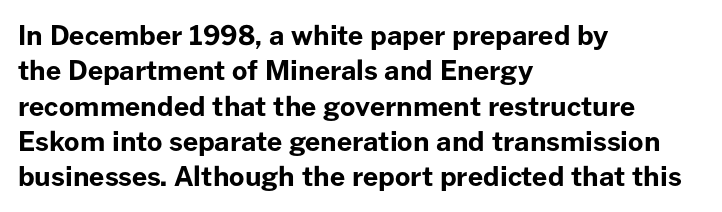
A clean baseline with only descenders dipping below it. These lines stack with their left ends in a neat column. Regular leading. Pretty heavy lettering here — definitely bold. Does extra space separate the letters? No, they use regular spacing.
